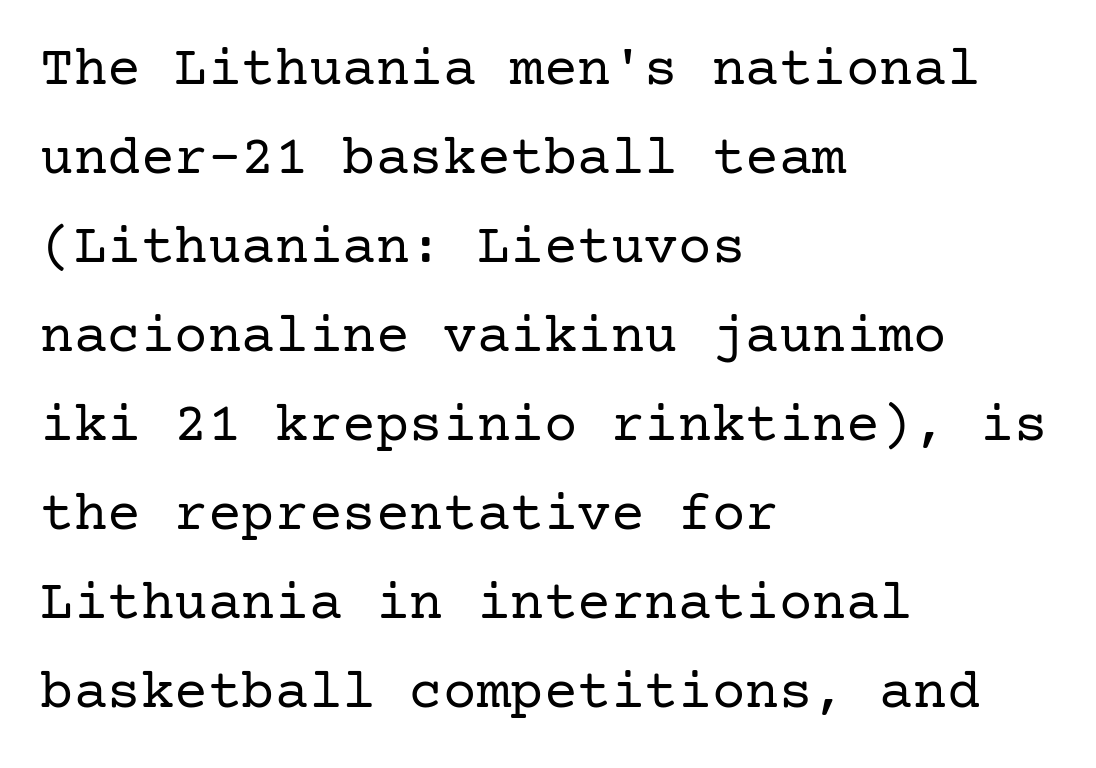
{"serif": "yes", "italic": "no", "bold": "no", "weight": "regular", "width": "normal", "stroke_contrast": "low", "x_height": "medium", "underline": "no", "align": "left", "line_spacing": "normal", "line_spacing_ratio": 1.59, "letter_spacing": "normal", "letter_spacing_em": 0.0, "glyph_px": 56}
